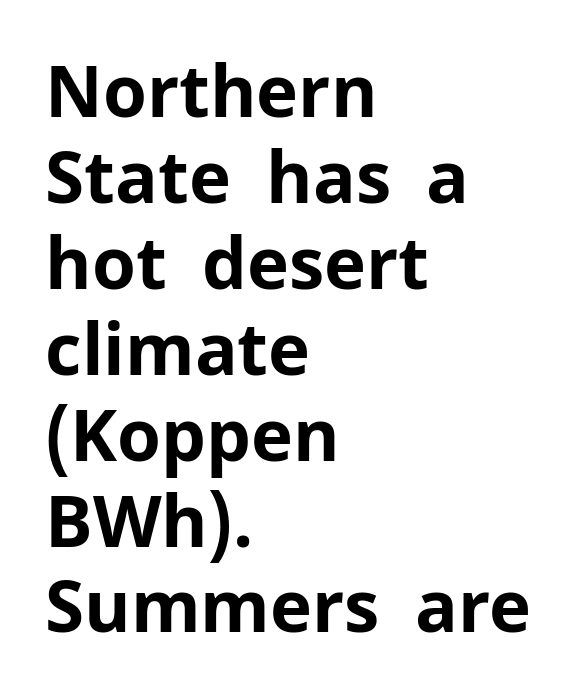
{"serif": "no", "italic": "no", "bold": "yes", "weight": "bold", "width": "normal", "stroke_contrast": "low", "x_height": "medium", "monospaced": "no", "underline": "no", "align": "left", "line_spacing_ratio": 1.21, "letter_spacing": "normal", "letter_spacing_em": 0.0, "glyph_px": 71}
